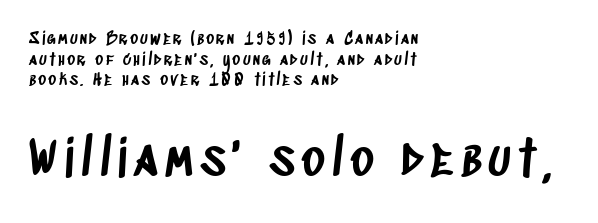
Character size in the trailing block exceeds that of the leading block. Does the copy run flush right? No — it runs flush left. Looks like regular typesetting: each glyph gets only the width it needs. The font family rendered here belongs to the sans-serif group. Type without underlining.
